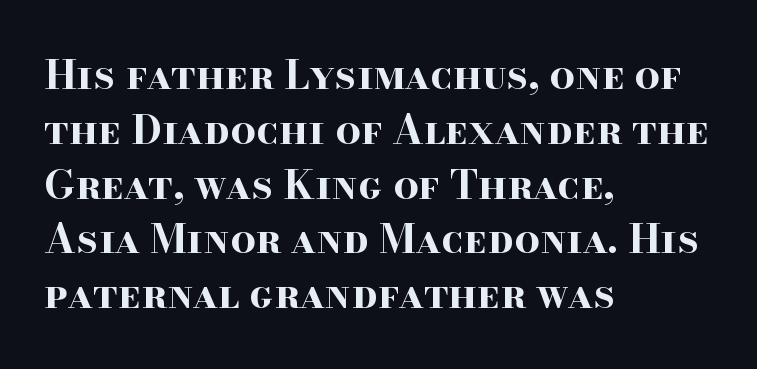
Unlike italic type, these characters show no tilt at all. A bare baseline throughout the passage. The characters display serif detailing at their extremities. Varying glyph widths throughout — classic text-font behaviour. The line-height multiplier appears to be the usual default.
